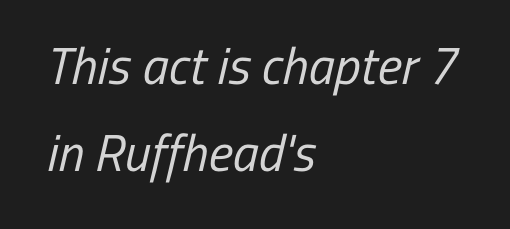
Has an underline been added? It has not. A typesetter would call this proportional, since set widths differ per character. The letters look calm and open, with moderate or lighter stems. If you measured baseline to baseline, you'd find a middling distance. The typesetter chose a ragged-right arrangement here.
